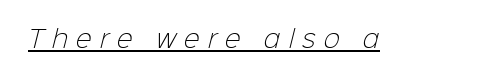
The image shows 24 px text type; set unusually wide letter spacing (+0.34 em), underlined.
